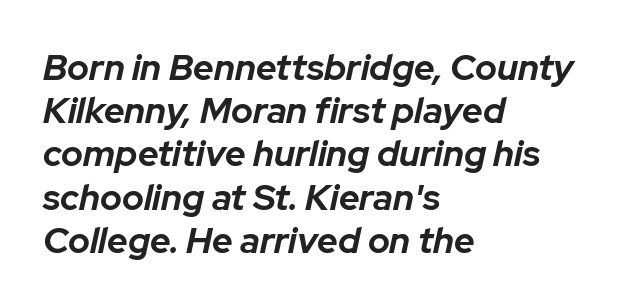
Q: Is the text bold? A: Yes.
Q: Is the text italic (slanted)? A: Yes, it leans right by about 12 degrees.
Q: Is the text underlined? A: No.
Q: How is the paragraph aligned? A: Left-aligned.
Q: Is the spacing between letters normal or unusually wide? A: Normal.
Q: Width (condensed, normal, or wide)? A: Normal.
Q: Stroke contrast? A: Low.
Q: x-height? A: Medium.
Q: Monospaced? A: No.
